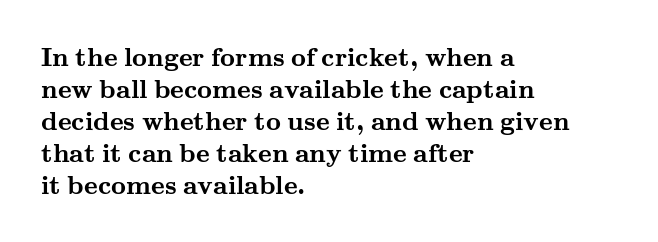
{"italic": "no", "bold": "yes", "underline": "no", "align": "left", "line_spacing_ratio": 1.23, "letter_spacing": "normal", "letter_spacing_em": 0.0, "glyph_px": 26}
